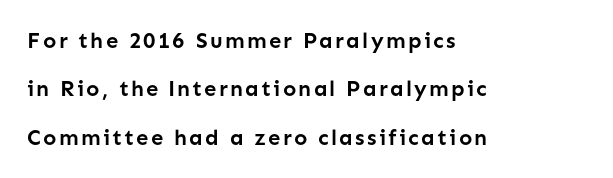
Q: Is the text bold? A: Yes.
Q: Is the text italic (slanted)? A: No, it is upright.
Q: Is the text underlined? A: No.
Q: How is the paragraph aligned? A: Left-aligned.
Q: Is the spacing between lines tight, normal or loose? A: Loose.
